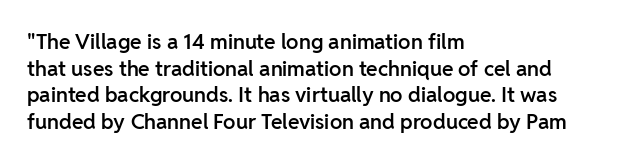
Casual observation: everything's shoved over to the left. Horizontal bands of white between lines are of average thickness. Tracking value appears to be zero — textbook default spacing. The letters stand straight up with perfectly vertical stems. Compared with an ordinary text face, these strokes are moderately heavier — a semibold. Anything drawn beneath the words? Only blank space.
